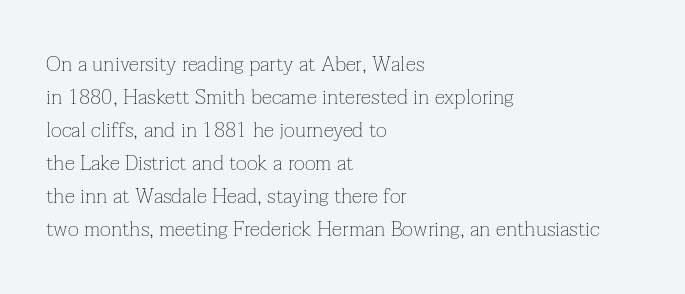
Q: Is the text bold? A: No.
Q: Is the text italic (slanted)? A: No, it is upright.
Q: Is the text underlined? A: No.
Q: How is the paragraph aligned? A: Left-aligned.
Q: Is the spacing between letters normal or unusually wide? A: Normal.
Q: Is the spacing between lines tight, normal or loose? A: Normal.
